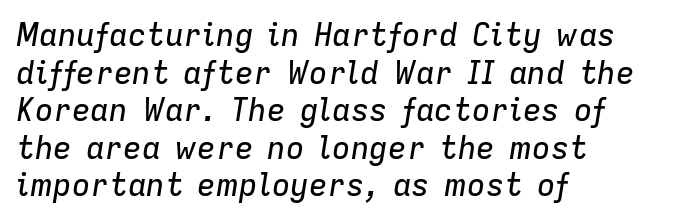
The lines are quadded left. You could call the tracking neutral — neither tight nor loose. Looks like regular typesetting: each glyph gets only the width it needs. The foot of each line stays bare and open. Style check: oblique.
